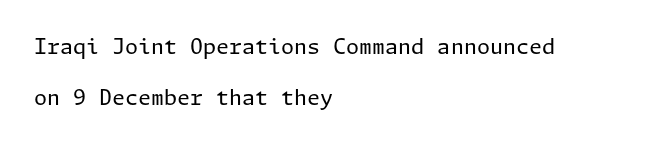
{"italic": "no", "bold": "no", "underline": "no", "align": "left", "line_spacing": "loose", "line_spacing_ratio": 2.43, "letter_spacing": "normal", "letter_spacing_em": 0.0, "glyph_px": 21}
